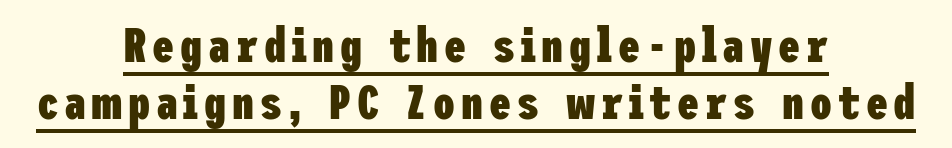
{"serif": "no", "italic": "no", "bold": "yes", "weight": "heavy", "width": "condensed", "stroke_contrast": "low", "x_height": "medium", "underline": "yes", "align": "center", "line_spacing_ratio": 1.17, "glyph_px": 49}
